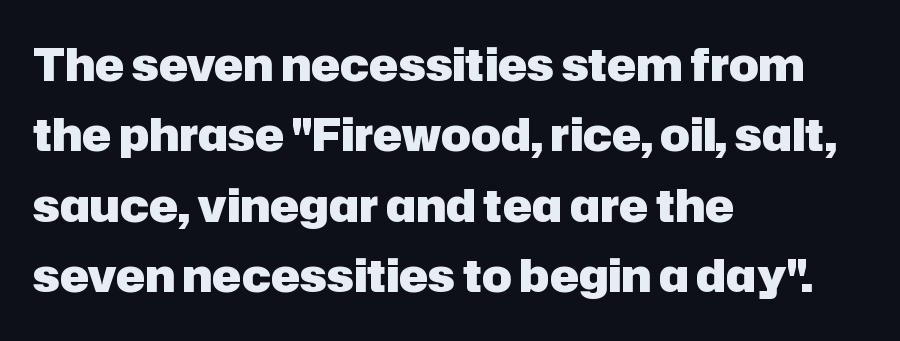
The image shows 44 px heavy sans-serif type, upright; set left-aligned, normal line spacing (1.6x), normal letter spacing, not underlined; low stroke contrast and a medium x-height.
